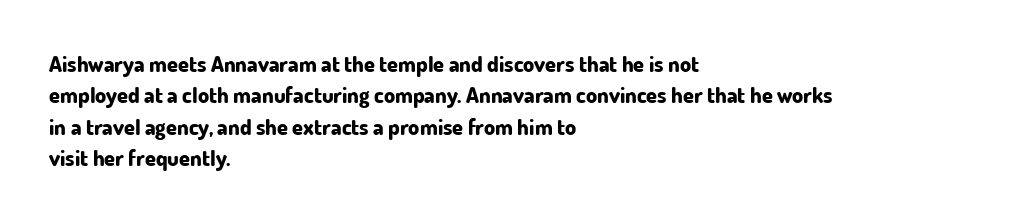
The image shows 22 px bold type, upright; set left-aligned, normal line spacing (1.43x), normal letter spacing, not underlined.
